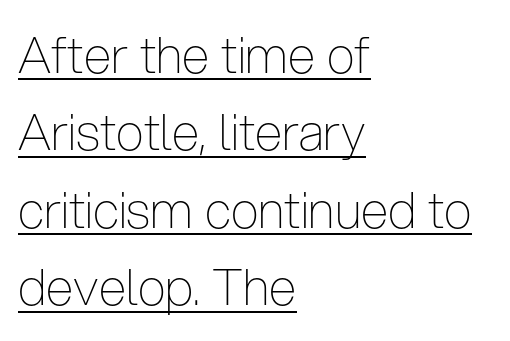
Q: Is the text bold? A: No.
Q: Is the text italic (slanted)? A: No, it is upright.
Q: Is the typeface a serif or a sans-serif typeface? A: Sans-serif.
Q: Is the text underlined? A: Yes.
Q: How is the paragraph aligned? A: Left-aligned.
Q: Is the spacing between letters normal or unusually wide? A: Normal.
Q: Is the spacing between lines tight, normal or loose? A: Normal.
Q: Width (condensed, normal, or wide)? A: Condensed.
Q: Stroke contrast? A: Low.
Q: x-height? A: Medium.
Q: Monospaced? A: No.
